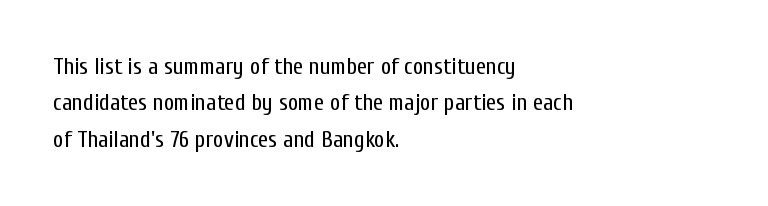
Compared with typical paragraphs, the rows here are spaced about the same. The letterforms sit at book weight or below. Ascenders rise straight up at ninety degrees. The lines are quadded left. Check the space under the baseline: it is left empty. Tracking value appears to be zero — textbook default spacing.
